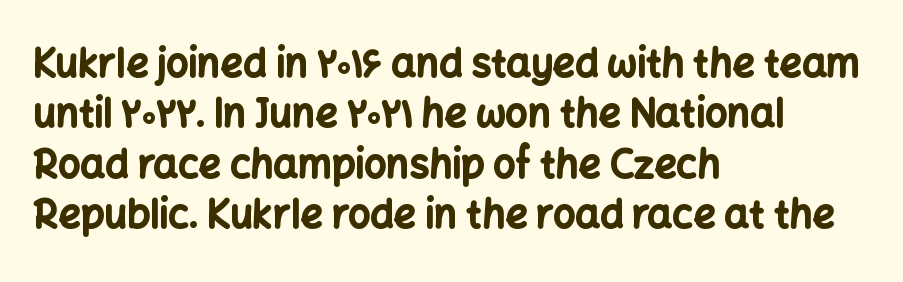
Q: Is the text bold? A: Yes.
Q: Is the text italic (slanted)? A: No, it is upright.
Q: Is the typeface a serif or a sans-serif typeface? A: Sans-serif.
Q: Is the text underlined? A: No.
Q: How is the paragraph aligned? A: Left-aligned.
Q: Is the spacing between letters normal or unusually wide? A: Normal.
Q: Is the spacing between lines tight, normal or loose? A: Normal.
Q: Width (condensed, normal, or wide)? A: Normal.
Q: Stroke contrast? A: Low.
Q: x-height? A: Medium.
Q: Monospaced? A: No.
